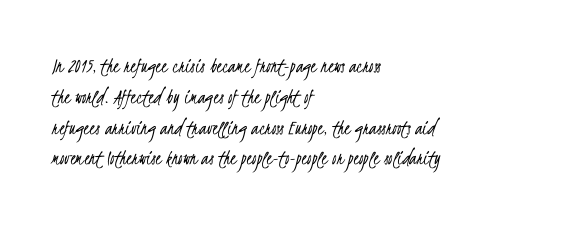
Glance below the letters and you will spot only blank space. Vertical spacing — default. Spacing between characters is what you'd get straight out of the box. Does the copy run flush right? No — it runs flush left. The typeface has the unassuming heft of standard copy or less.
